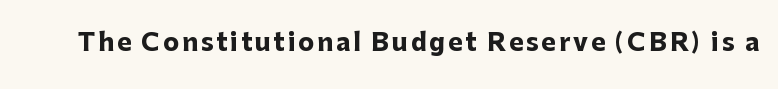
The image shows 24 px bold type, upright; set not underlined.
